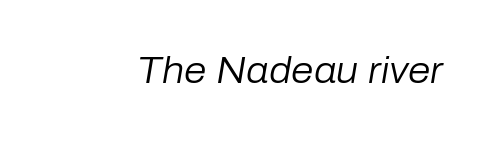
Q: Is the text bold? A: No.
Q: Is the text italic (slanted)? A: Yes, it leans right by about 10 degrees.
Q: Is the text underlined? A: No.
Q: Is the spacing between letters normal or unusually wide? A: Normal.
Q: Width (condensed, normal, or wide)? A: Normal.
Q: Stroke contrast? A: Low.
Q: x-height? A: Medium.
Q: Monospaced? A: No.
